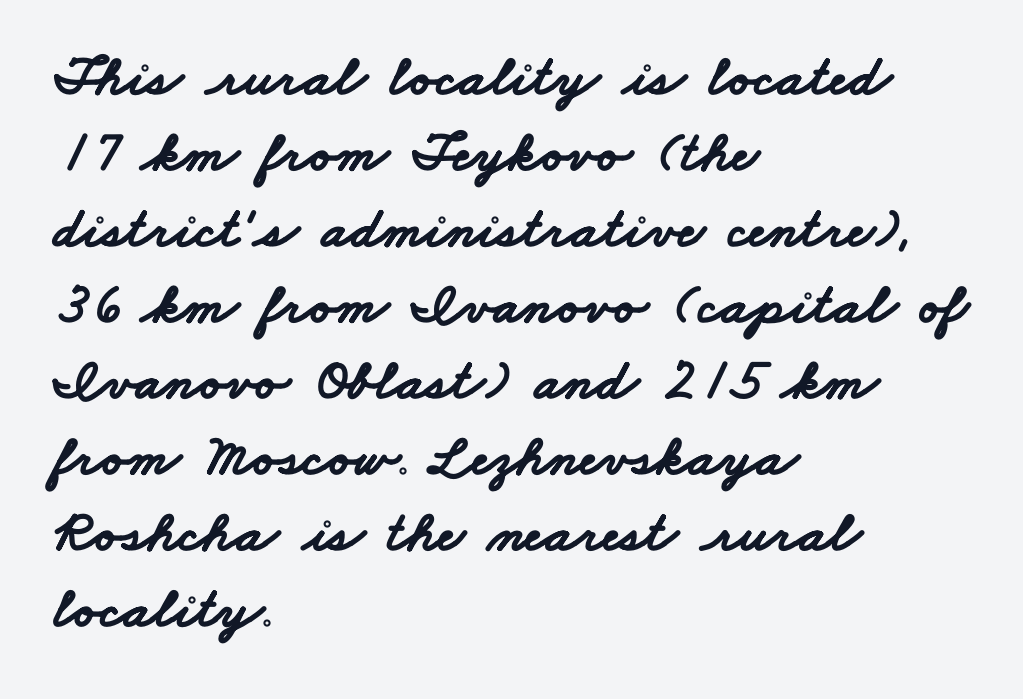
The face used here is proportionally spaced, like ordinary book or web type. Serif or sans? Sans — the stroke terminals are bare. In terms of leading, this rendering sits right in the middle. These lines stack with their left ends in a neat column. Here the glyphs are tracked normally, forming tight word shapes.
